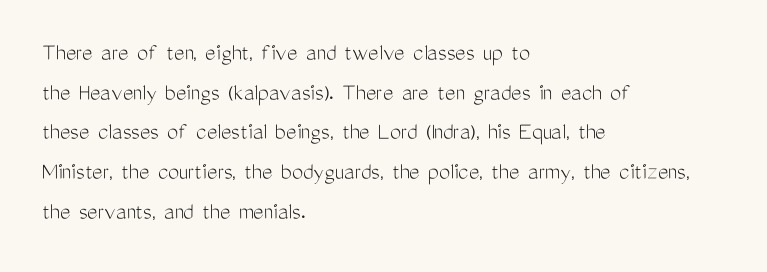
The image shows 25 px text type, upright; set left-aligned, normal line spacing (1.59x), normal letter spacing, not underlined.
